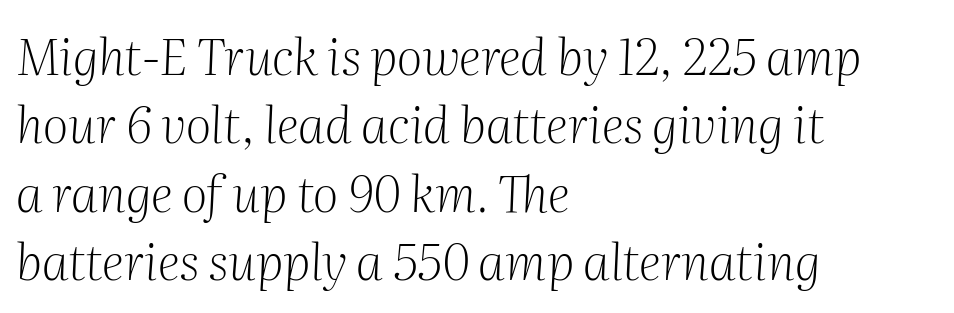
{"serif": "yes", "italic": "yes", "lean": "right", "slant_degrees": 2, "bold": "no", "weight": "light", "width": "normal", "stroke_contrast": "medium", "x_height": "medium", "monospaced": "no", "underline": "no", "align": "left", "line_spacing": "normal", "line_spacing_ratio": 1.37, "letter_spacing": "normal", "letter_spacing_em": 0.0, "glyph_px": 50}
